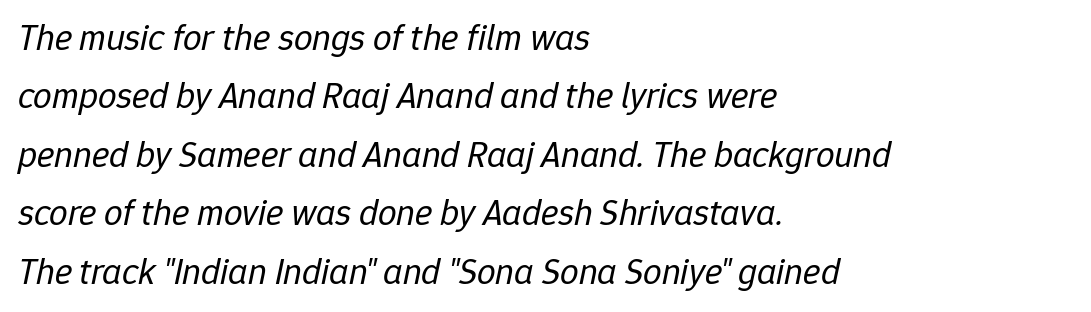
{"italic": "yes", "lean": "right", "slant_degrees": 12, "bold": "no", "weight": "regular", "width": "normal", "stroke_contrast": "low", "x_height": "medium", "monospaced": "no", "underline": "no", "align": "left", "line_spacing": "normal", "line_spacing_ratio": 1.58, "letter_spacing": "normal", "letter_spacing_em": 0.0, "glyph_px": 37}
